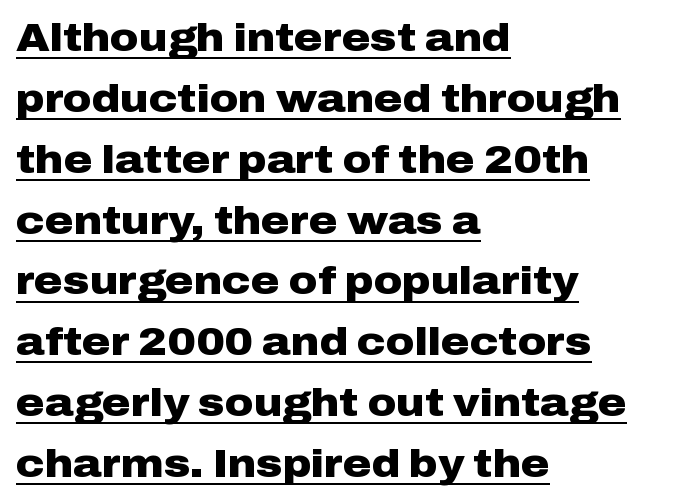
Note the varied advance widths — an 'i' is clearly narrower than an 'm'. Each letter's strokes conclude bluntly, with no projecting serifs. A typesetter would mark this as roman, not italic. These lines carry a lot of weight — the face is fully bold.
